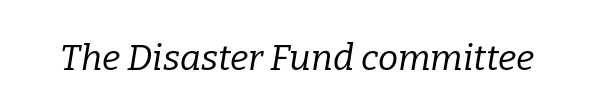
{"serif": "yes", "italic": "yes", "lean": "right", "slant_degrees": 9, "bold": "no", "weight": "regular", "width": "normal", "stroke_contrast": "low", "x_height": "medium", "monospaced": "no", "underline": "no", "letter_spacing": "normal", "letter_spacing_em": 0.0, "glyph_px": 36}
